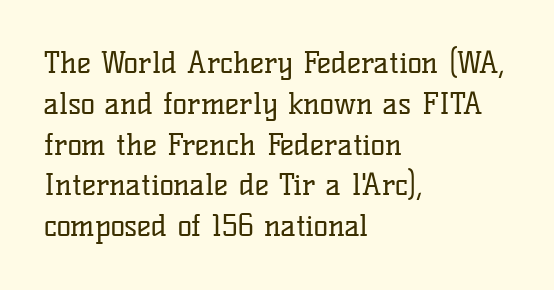
The image shows 30 px regular-weight serif type, upright; set left-aligned, normal line spacing (1.36x), normal letter spacing, not underlined; low stroke contrast and a medium x-height.
